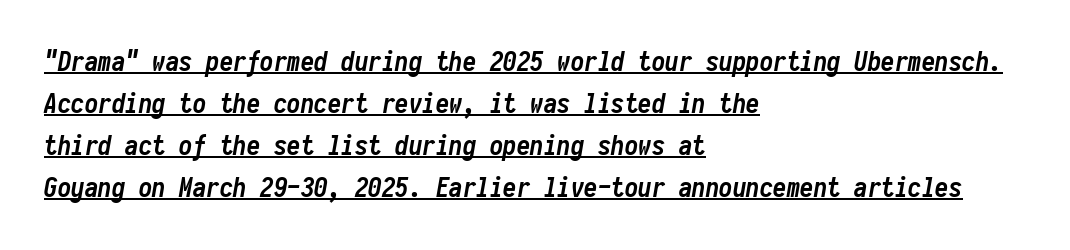
The image shows 27 px bold type, italic (leaning right); set left-aligned, normal line spacing (1.56x), normal letter spacing, underlined.
